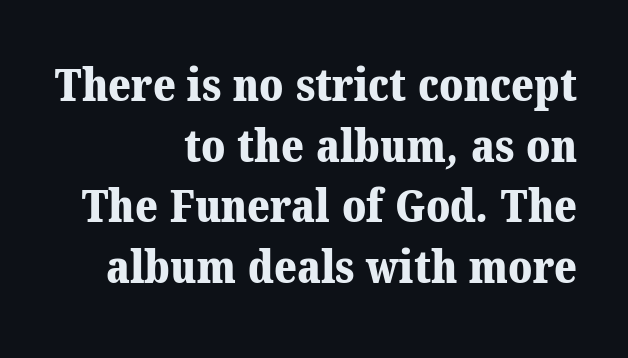
Q: Is the text bold? A: Yes.
Q: Is the typeface a serif or a sans-serif typeface? A: Serif.
Q: Is the text underlined? A: No.
Q: How is the paragraph aligned? A: Right-aligned.
Q: Is the spacing between letters normal or unusually wide? A: Normal.
Q: Is the spacing between lines tight, normal or loose? A: Normal.
Q: Width (condensed, normal, or wide)? A: Normal.
Q: Stroke contrast? A: Medium.
Q: x-height? A: Medium.
Q: Monospaced? A: No.
